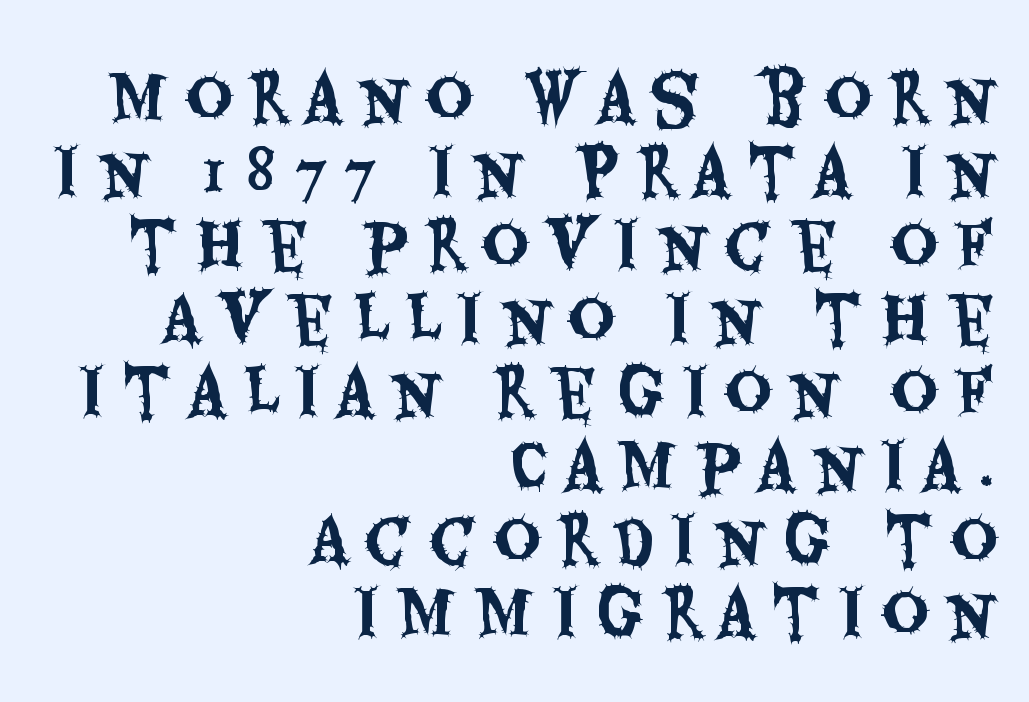
{"serif": "no", "italic": "no", "width": "condensed", "stroke_contrast": "medium", "x_height": "large", "monospaced": "no", "underline": "no", "align": "right", "line_spacing": "tight", "line_spacing_ratio": 1.15, "letter_spacing": "wide", "letter_spacing_em": 0.28, "glyph_px": 64}
